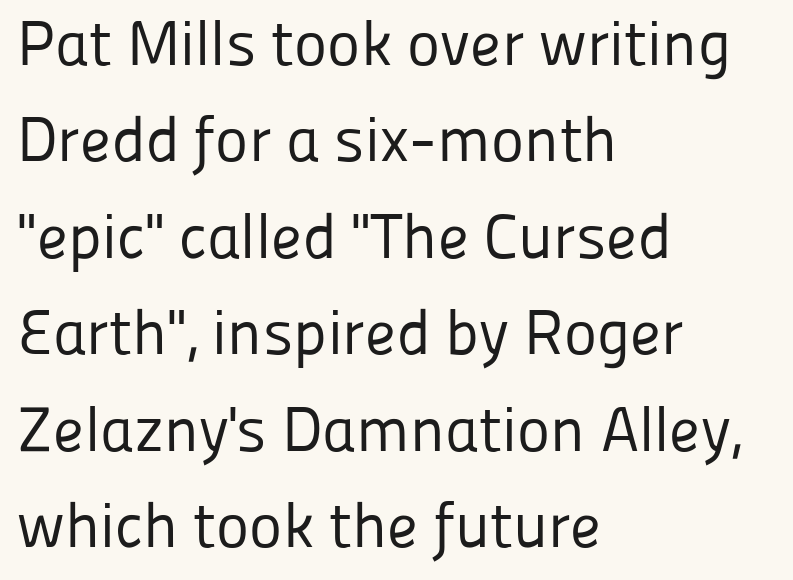
Q: Is the text bold? A: No.
Q: Is the text italic (slanted)? A: No, it is upright.
Q: Is the typeface a serif or a sans-serif typeface? A: Sans-serif.
Q: Is the text underlined? A: No.
Q: How is the paragraph aligned? A: Left-aligned.
Q: Is the spacing between letters normal or unusually wide? A: Normal.
Q: Is the spacing between lines tight, normal or loose? A: Normal.
Q: Width (condensed, normal, or wide)? A: Normal.
Q: Stroke contrast? A: Low.
Q: x-height? A: Medium.
Q: Monospaced? A: No.
